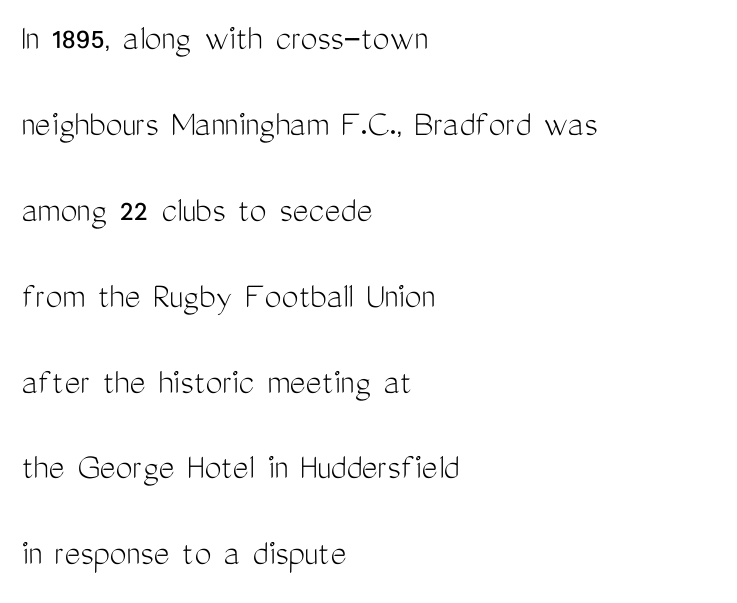
Q: Is the text bold? A: No.
Q: Is the text italic (slanted)? A: No, it is upright.
Q: Is the typeface a serif or a sans-serif typeface? A: Sans-serif.
Q: Is the text underlined? A: No.
Q: How is the paragraph aligned? A: Left-aligned.
Q: Is the spacing between letters normal or unusually wide? A: Normal.
Q: Is the spacing between lines tight, normal or loose? A: Loose.
Q: Width (condensed, normal, or wide)? A: Condensed.
Q: Stroke contrast? A: Medium.
Q: x-height? A: Medium.
Q: Monospaced? A: No.
